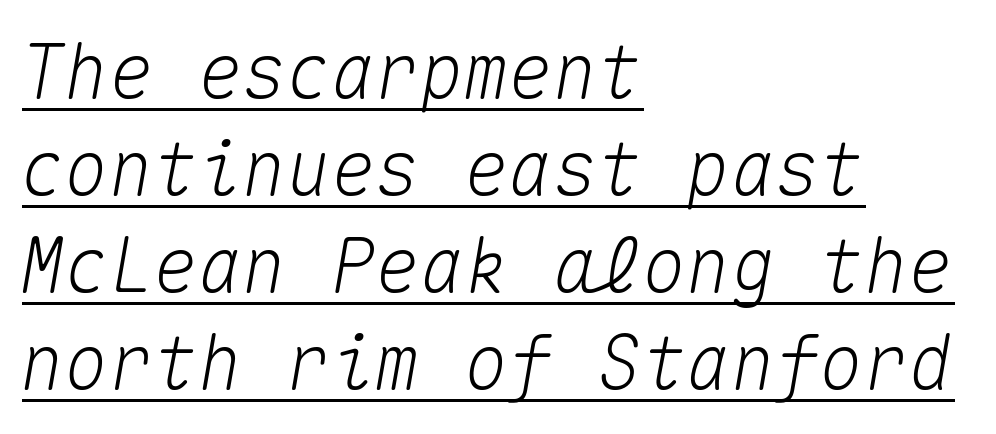
{"italic": "yes", "lean": "right", "slant_degrees": 10, "width": "normal", "stroke_contrast": "medium", "x_height": "medium", "monospaced": "yes", "underline": "yes", "align": "left", "line_spacing": "normal", "line_spacing_ratio": 1.31, "letter_spacing": "normal", "letter_spacing_em": 0.0, "glyph_px": 74}
